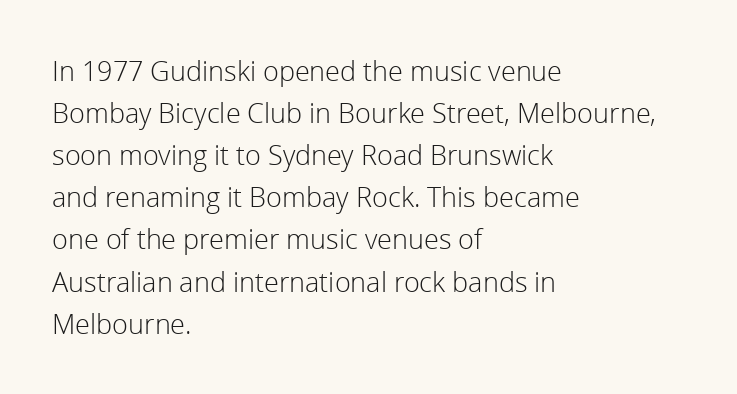
Q: Is the text bold? A: No.
Q: Is the text italic (slanted)? A: No, it is upright.
Q: Is the text underlined? A: No.
Q: How is the paragraph aligned? A: Left-aligned.
Q: Is the spacing between letters normal or unusually wide? A: Normal.
Q: Is the spacing between lines tight, normal or loose? A: Normal.
